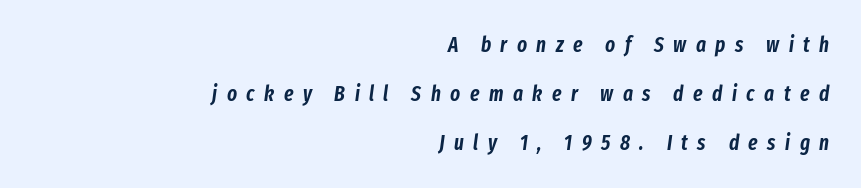
{"italic": "yes", "lean": "right", "slant_degrees": 8, "underline": "no", "align": "right", "line_spacing": "loose", "line_spacing_ratio": 2.33, "letter_spacing": "wide", "letter_spacing_em": 0.45, "glyph_px": 21}
